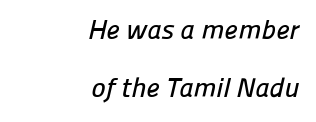
{"underline": "no", "align": "right", "line_spacing": "loose", "line_spacing_ratio": 2.14, "letter_spacing": "normal", "letter_spacing_em": 0.0, "glyph_px": 27}
